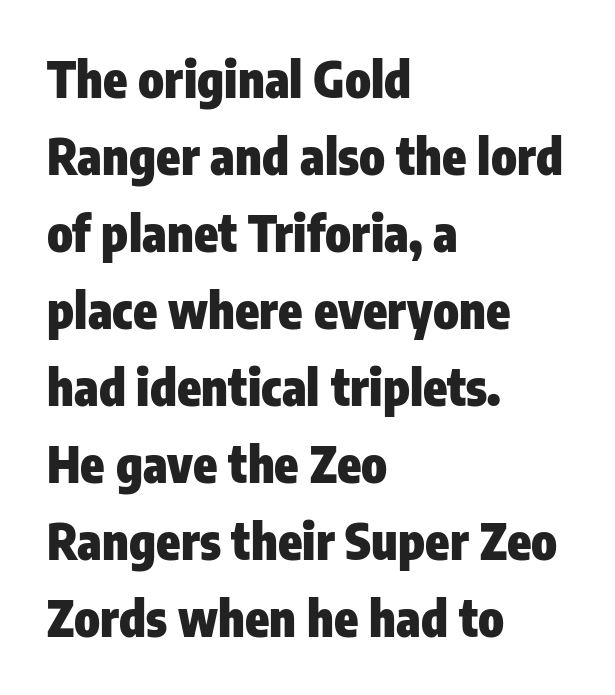
Typesetter's note: full bold, strokes at maximum text heaviness. No word sits above an underline. All the whitespace from short lines collects on the right. Proportional: the letters do not fall into vertical columns. Ordinary non-slanted type is in use. Nobody touched the tracking dial on this one.
